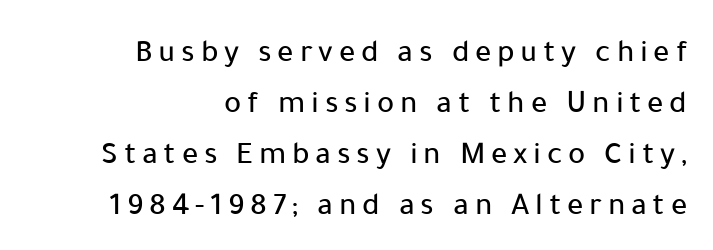
The image shows 32 px sans-serif type, upright; set right-aligned, normal line spacing (1.59x), not underlined; low stroke contrast and a medium x-height.
